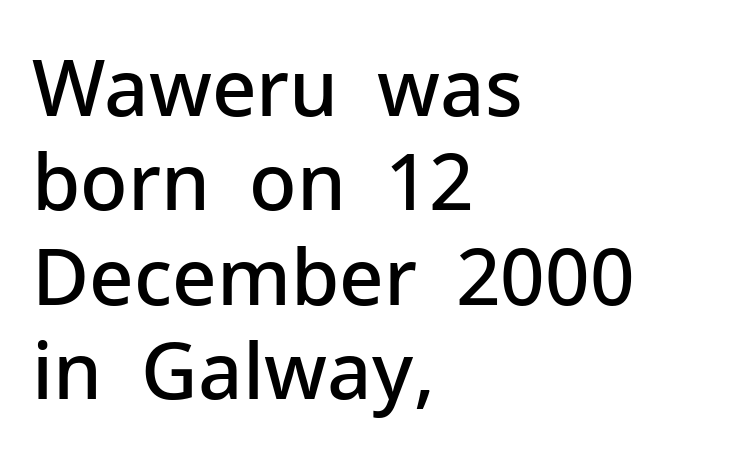
Q: Is the text bold? A: Semi-bold.
Q: Is the text italic (slanted)? A: No, it is upright.
Q: Is the typeface a serif or a sans-serif typeface? A: Sans-serif.
Q: Is the text underlined? A: No.
Q: How is the paragraph aligned? A: Left-aligned.
Q: Is the spacing between letters normal or unusually wide? A: Normal.
Q: Width (condensed, normal, or wide)? A: Normal.
Q: Stroke contrast? A: Low.
Q: x-height? A: Medium.
Q: Monospaced? A: No.
